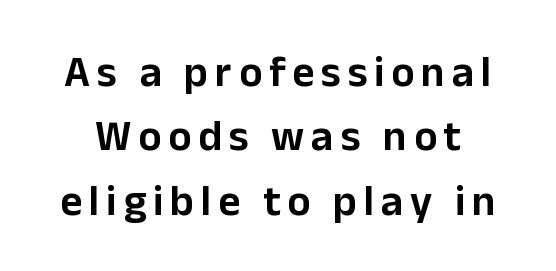
Q: Is the text italic (slanted)? A: No, it is upright.
Q: Is the typeface a serif or a sans-serif typeface? A: Sans-serif.
Q: Is the text underlined? A: No.
Q: Is the spacing between lines tight, normal or loose? A: Normal.
Q: Width (condensed, normal, or wide)? A: Normal.
Q: Stroke contrast? A: Low.
Q: x-height? A: Medium.
Q: Monospaced? A: No.
